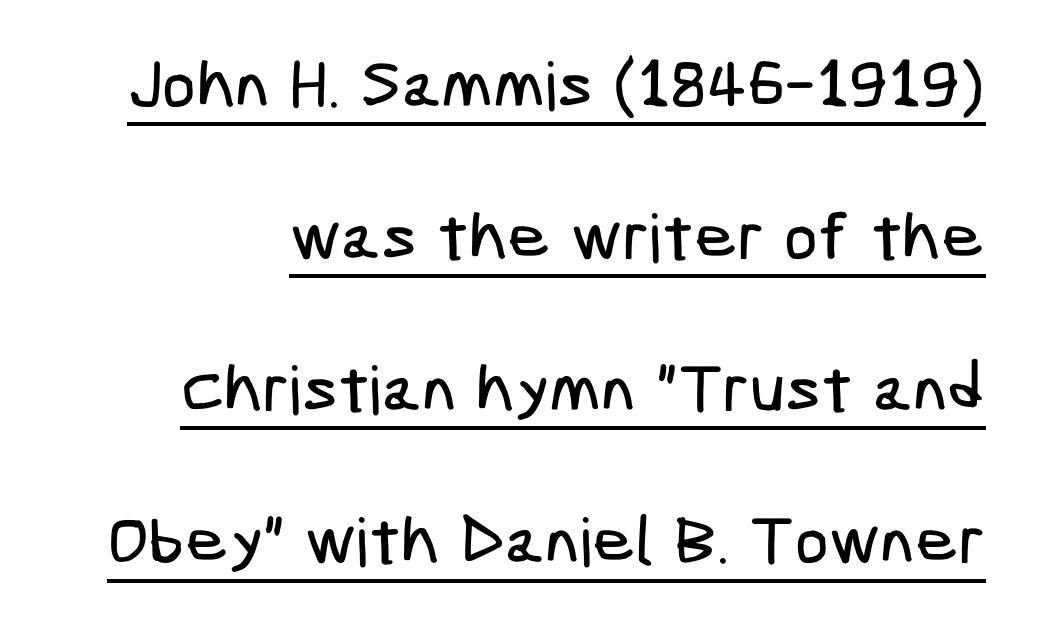
The tracking reads as untouched default to a designer's eye. Unlike a traditional serif, this face leaves its strokes unadorned. Line spacing here is loose. Underline: present.
